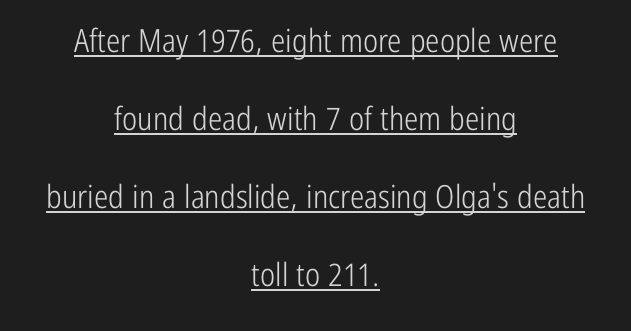
Q: Is the text bold? A: No.
Q: Is the text italic (slanted)? A: No, it is upright.
Q: Is the typeface a serif or a sans-serif typeface? A: Sans-serif.
Q: Is the text underlined? A: Yes.
Q: How is the paragraph aligned? A: Centered.
Q: Is the spacing between letters normal or unusually wide? A: Normal.
Q: Is the spacing between lines tight, normal or loose? A: Loose.
Q: Width (condensed, normal, or wide)? A: Condensed.
Q: Stroke contrast? A: Low.
Q: x-height? A: Medium.
Q: Monospaced? A: No.
